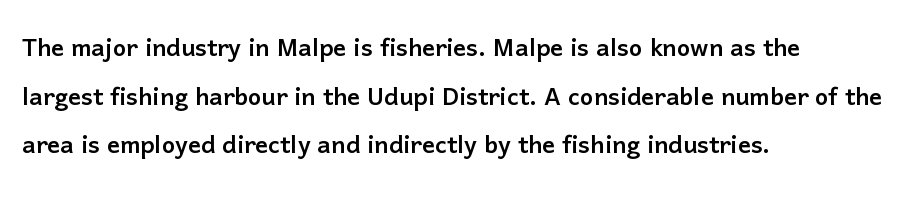
The image shows 32 px sans-serif type, upright; set left-aligned, normal line spacing (1.52x), normal letter spacing, not underlined; low stroke contrast and a medium x-height.
